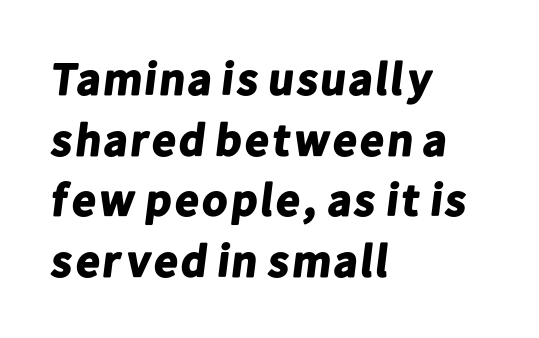
Q: Is the text bold? A: Yes.
Q: Is the typeface a serif or a sans-serif typeface? A: Sans-serif.
Q: Is the text underlined? A: No.
Q: How is the paragraph aligned? A: Left-aligned.
Q: Is the spacing between letters normal or unusually wide? A: Normal.
Q: Is the spacing between lines tight, normal or loose? A: Normal.
Q: Width (condensed, normal, or wide)? A: Normal.
Q: Stroke contrast? A: Low.
Q: x-height? A: Medium.
Q: Monospaced? A: No.
